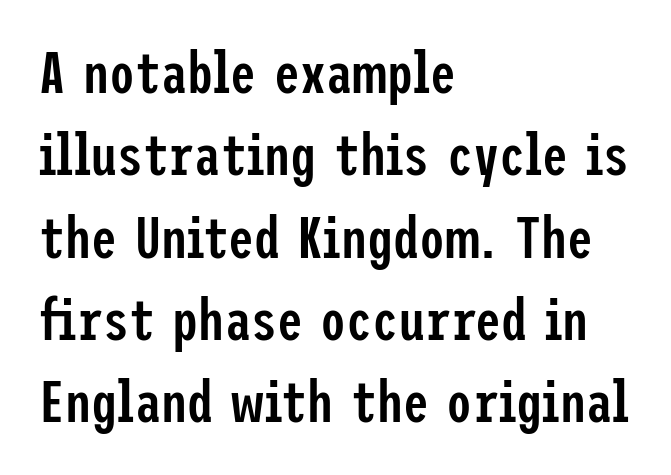
Q: Is the text bold? A: Semi-bold.
Q: Is the text italic (slanted)? A: No, it is upright.
Q: Is the typeface a serif or a sans-serif typeface? A: Sans-serif.
Q: Is the text underlined? A: No.
Q: How is the paragraph aligned? A: Left-aligned.
Q: Is the spacing between letters normal or unusually wide? A: Normal.
Q: Is the spacing between lines tight, normal or loose? A: Normal.
Q: Width (condensed, normal, or wide)? A: Condensed.
Q: Stroke contrast? A: Low.
Q: x-height? A: Medium.
